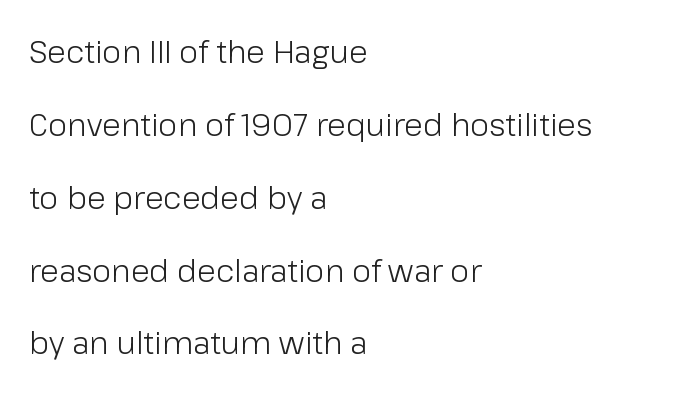
Do the letters lean? They stand straight. Think of a printed novel: that variable character pitch is what you see here. The font family rendered here belongs to the sans-serif group. Does the leading feel generous? Absolutely, it's lavish.
